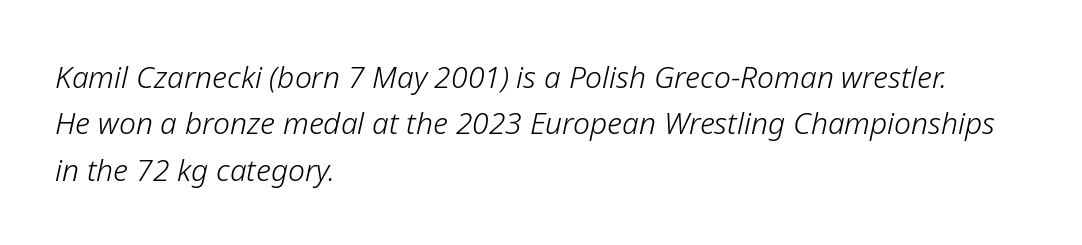
Layout note: lines flush left. Tracking here is standard; glyphs follow each other at the usual distance. Has an underline been added? It has not. The rendering uses natural spacing where letterforms have individual widths.
